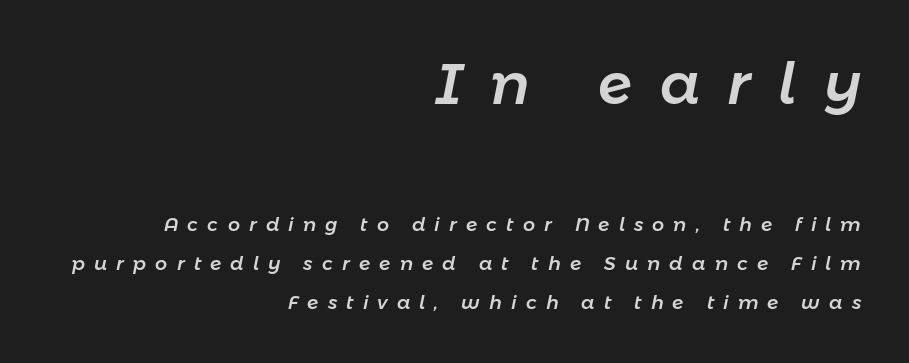
Here the first block reads like a headline and the second like body copy. Slanted lettering throughout. The area under the type is left untouched. Looks like regular typesetting: each glyph gets only the width it needs.
